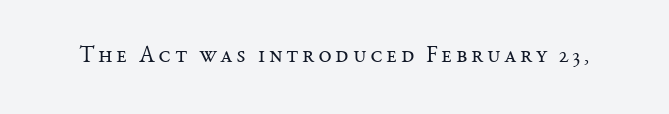
{"italic": "no", "bold": "no", "underline": "no", "glyph_px": 23}
